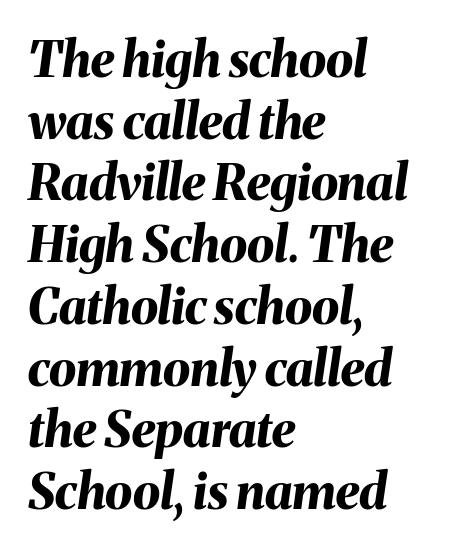
The image shows 49 px bold type, italic (leaning right); set left-aligned, normal line spacing (1.26x), normal letter spacing, not underlined; medium stroke contrast and a medium x-height.
